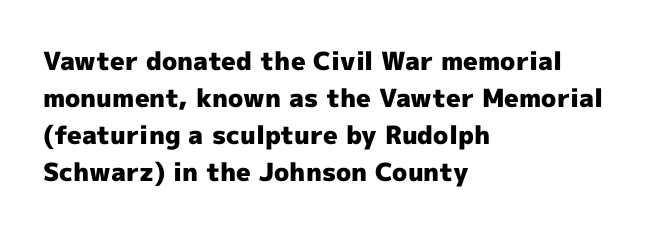
The image shows 25 px bold type, upright; set left-aligned, normal line spacing (1.48x), normal letter spacing, not underlined.
